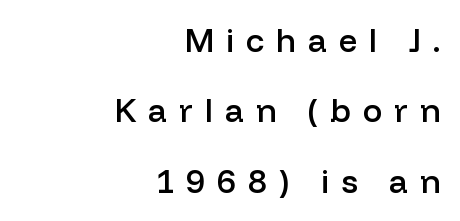
The image shows 33 px semibold sans-serif type, upright; set right-aligned, loose line spacing (2.13x), unusually wide letter spacing (+0.36 em), not underlined; low stroke contrast and a medium x-height.
